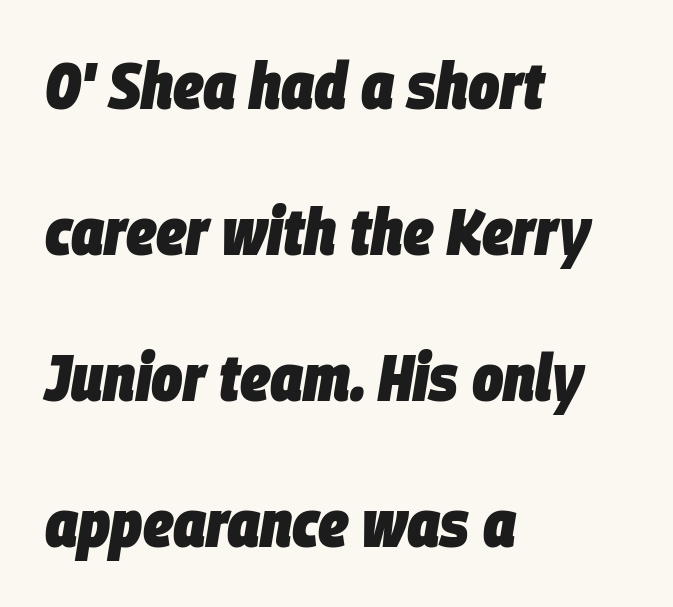
{"italic": "yes", "lean": "right", "slant_degrees": 9, "bold": "yes", "weight": "heavy", "width": "condensed", "stroke_contrast": "low", "x_height": "large", "monospaced": "no", "underline": "no", "align": "left", "line_spacing": "loose", "line_spacing_ratio": 2.21, "letter_spacing": "normal", "letter_spacing_em": 0.0, "glyph_px": 66}
